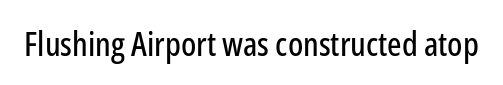
{"serif": "no", "italic": "no", "width": "condensed", "stroke_contrast": "low", "x_height": "medium", "monospaced": "no", "underline": "no", "letter_spacing": "normal", "letter_spacing_em": 0.0, "glyph_px": 34}
